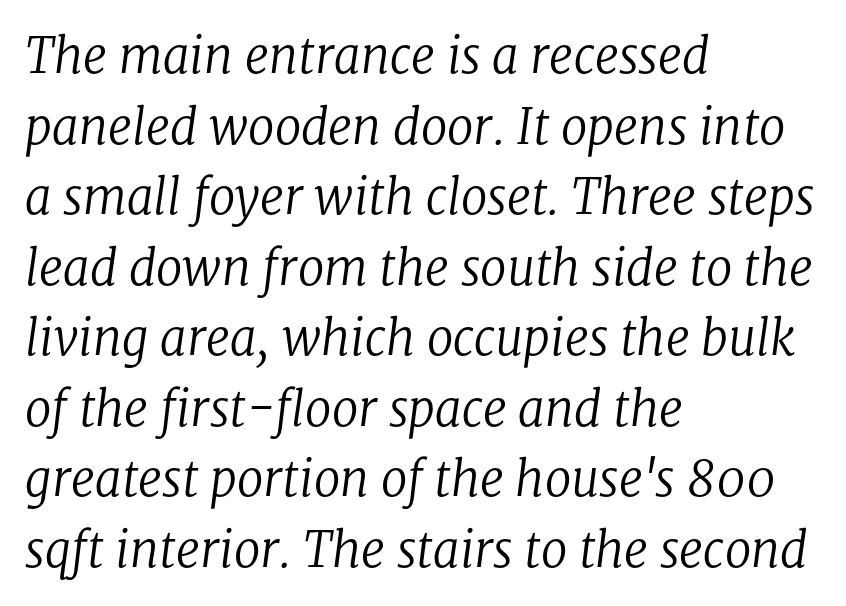
{"serif": "yes", "italic": "yes", "lean": "right", "slant_degrees": 8, "bold": "no", "weight": "regular", "width": "normal", "stroke_contrast": "low", "x_height": "medium", "monospaced": "no", "underline": "no", "align": "left", "line_spacing": "normal", "line_spacing_ratio": 1.47, "letter_spacing": "normal", "letter_spacing_em": 0.0, "glyph_px": 48}
